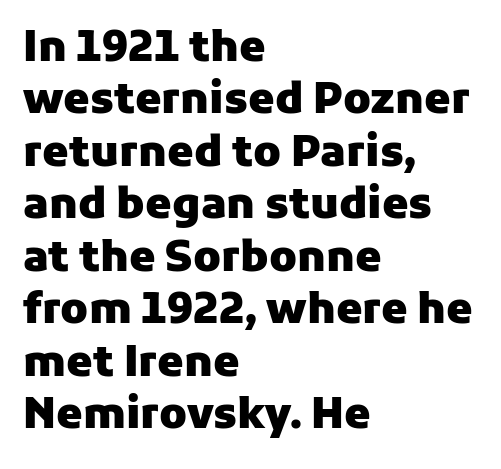
Q: Is the text bold? A: Yes.
Q: Is the text italic (slanted)? A: No, it is upright.
Q: Is the typeface a serif or a sans-serif typeface? A: Sans-serif.
Q: Is the text underlined? A: No.
Q: How is the paragraph aligned? A: Left-aligned.
Q: Is the spacing between letters normal or unusually wide? A: Normal.
Q: Is the spacing between lines tight, normal or loose? A: Normal.
Q: Width (condensed, normal, or wide)? A: Normal.
Q: Stroke contrast? A: Low.
Q: x-height? A: Medium.
Q: Monospaced? A: No.
